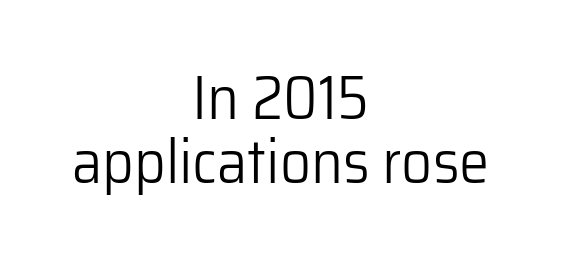
Q: Is the text bold? A: No.
Q: Is the text italic (slanted)? A: No, it is upright.
Q: Is the typeface a serif or a sans-serif typeface? A: Sans-serif.
Q: Is the text underlined? A: No.
Q: How is the paragraph aligned? A: Centered.
Q: Is the spacing between letters normal or unusually wide? A: Normal.
Q: Is the spacing between lines tight, normal or loose? A: Tight.
Q: Width (condensed, normal, or wide)? A: Normal.
Q: Stroke contrast? A: Low.
Q: x-height? A: Medium.
Q: Monospaced? A: No.
